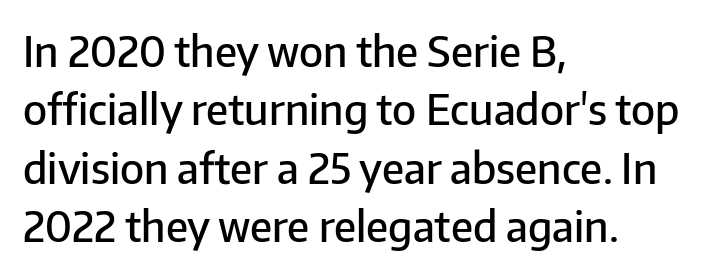
Q: Is the text bold? A: Semi-bold.
Q: Is the text italic (slanted)? A: No, it is upright.
Q: Is the typeface a serif or a sans-serif typeface? A: Sans-serif.
Q: Is the text underlined? A: No.
Q: How is the paragraph aligned? A: Left-aligned.
Q: Is the spacing between letters normal or unusually wide? A: Normal.
Q: Is the spacing between lines tight, normal or loose? A: Normal.
Q: Width (condensed, normal, or wide)? A: Normal.
Q: Stroke contrast? A: Low.
Q: x-height? A: Medium.
Q: Monospaced? A: No.
